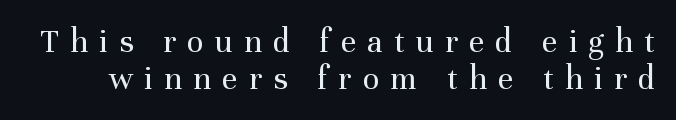
Descenders hang freely into open space. The typography opts for an upright posture over an oblique one. The cut favours lightness, reaching ordinary text weight at its darkest. Old-style or modern, the face here clearly has serifs. The tracking reads as deliberately expanded to a designer's eye.
